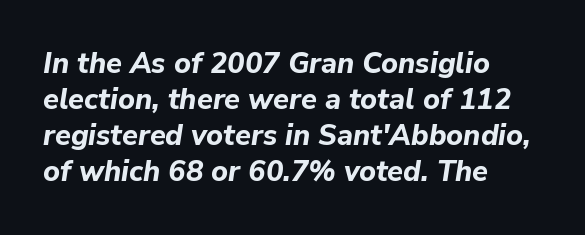
Is the letter spacing exaggerated? No — it looks like the ordinary default. Quick note: italic. Caption: bold face, heavy strokes. Every row of glyphs begins at an identical x-position on the left.
